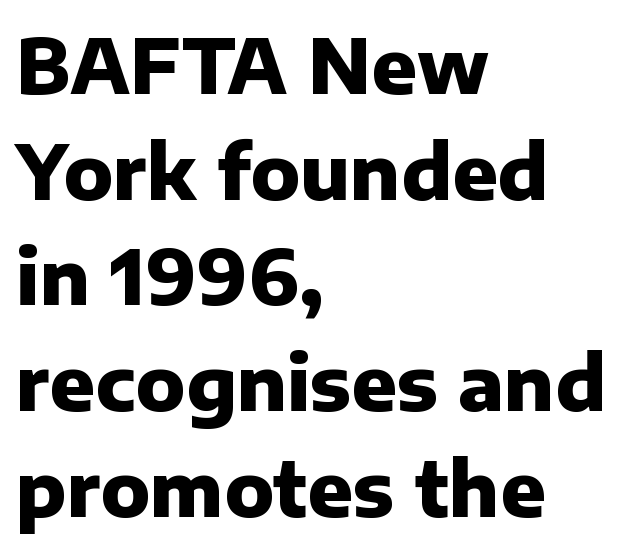
The image shows 75 px heavy sans-serif type, upright; set left-aligned, normal line spacing (1.41x), normal letter spacing, not underlined; low stroke contrast and a medium x-height.
